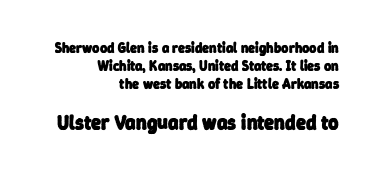
Q: Is the text bold? A: Yes.
Q: Is the text underlined? A: No.
Q: How is the paragraph aligned? A: Right-aligned.
Q: Is the spacing between letters normal or unusually wide? A: Normal.
Q: Is the spacing between lines tight, normal or loose? A: Normal.
Q: Which block of text is set in a larger size, the first (top) or the second (bottom)? A: The second (bottom) one.
